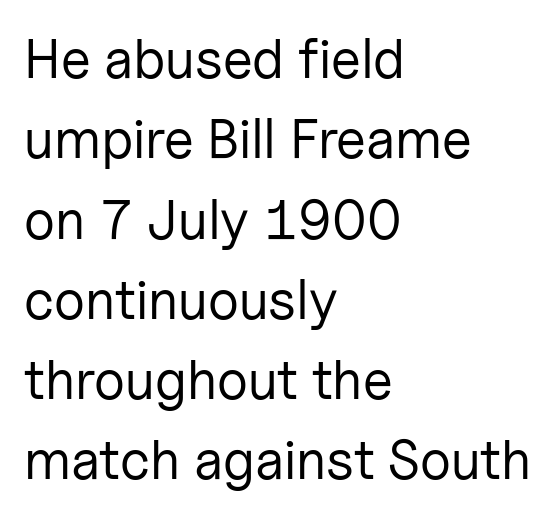
The image shows 55 px regular-weight sans-serif type, upright; set left-aligned, normal line spacing (1.46x), normal letter spacing, not underlined; low stroke contrast and a medium x-height.
